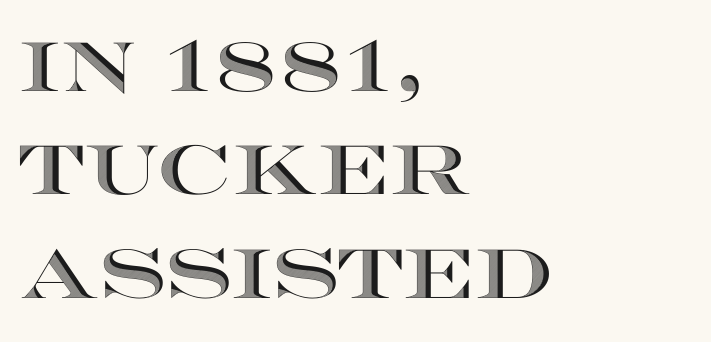
Quick note: interline space is typical. The zone under the glyphs is completely vacant. Looks like regular typesetting: each glyph gets only the width it needs. Short note: letters normally spaced. A student would call this left alignment; a typographer would say flush left, rag right. The lettering holds an erect, upright posture throughout.
